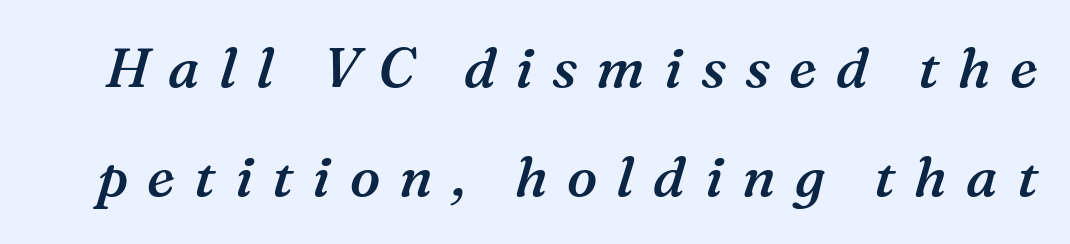
{"serif": "yes", "italic": "yes", "lean": "right", "slant_degrees": 16, "bold": "semi", "weight": "semibold", "width": "normal", "stroke_contrast": "medium", "x_height": "medium", "monospaced": "no", "underline": "no", "line_spacing": "loose", "line_spacing_ratio": 1.95, "letter_spacing": "wide", "letter_spacing_em": 0.34, "glyph_px": 56}
